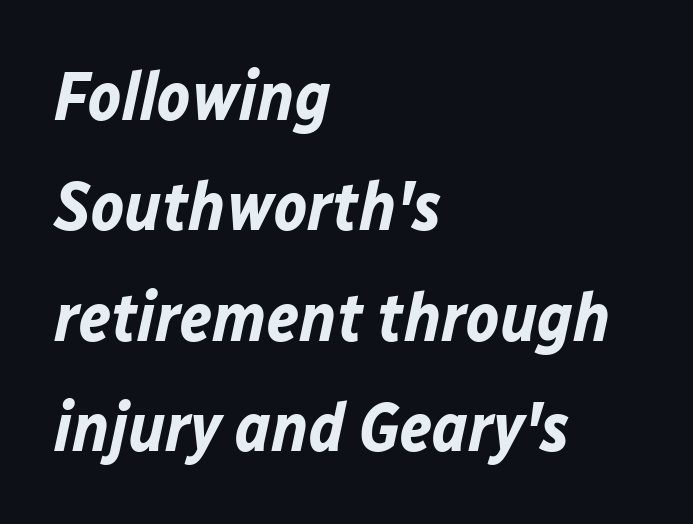
{"italic": "yes", "lean": "right", "slant_degrees": 12, "bold": "yes", "weight": "bold", "width": "normal", "stroke_contrast": "low", "x_height": "medium", "monospaced": "no", "underline": "no", "align": "left", "line_spacing": "normal", "line_spacing_ratio": 1.6, "letter_spacing": "normal", "letter_spacing_em": 0.0, "glyph_px": 69}
